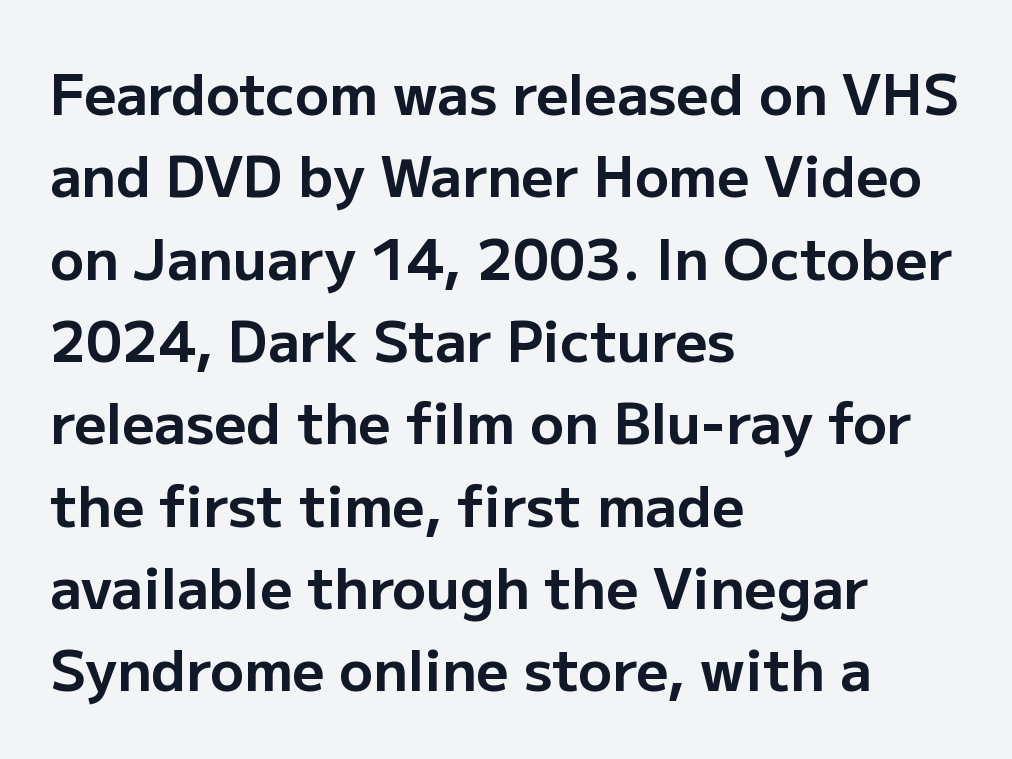
{"serif": "no", "italic": "no", "bold": "yes", "weight": "bold", "width": "normal", "stroke_contrast": "low", "x_height": "medium", "monospaced": "no", "underline": "no", "align": "left", "line_spacing": "normal", "line_spacing_ratio": 1.47, "letter_spacing": "normal", "letter_spacing_em": 0.0, "glyph_px": 56}
